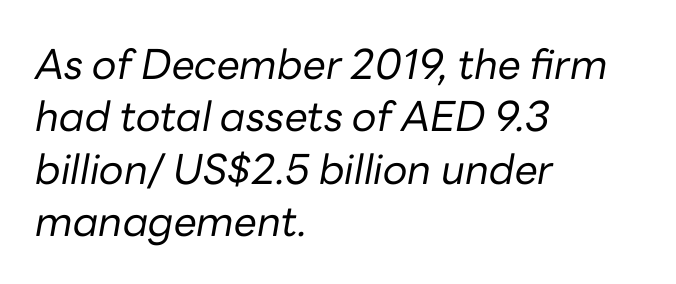
The image shows 41 px regular-weight type, italic (leaning right); set left-aligned, normal line spacing (1.28x), normal letter spacing, not underlined; low stroke contrast and a medium x-height.
